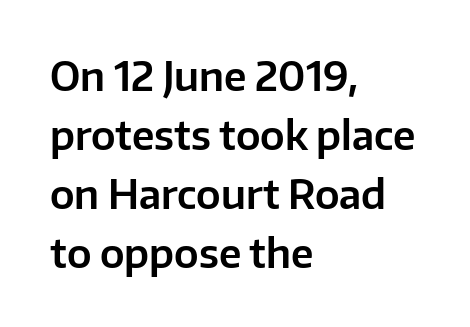
Glyph-to-glyph distance matches everyday printed text. The ragged edge is on the right, which tells us the setting is flush left. If you drew a line through each stem, it would be perfectly vertical. Serif or sans? Sans — the stroke terminals are bare. Here the designer chose a conventional face with non-uniform glyph widths.
